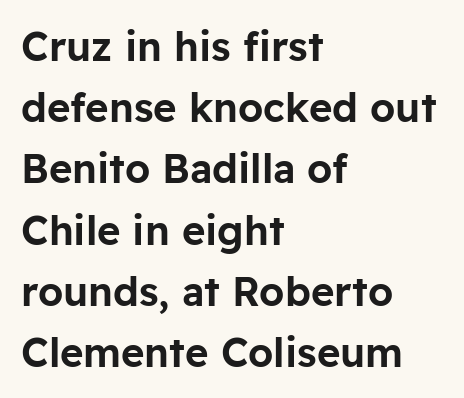
{"serif": "no", "italic": "no", "width": "normal", "stroke_contrast": "low", "x_height": "medium", "monospaced": "no", "underline": "no", "align": "left", "line_spacing": "normal", "line_spacing_ratio": 1.53, "letter_spacing": "normal", "letter_spacing_em": 0.0, "glyph_px": 40}
